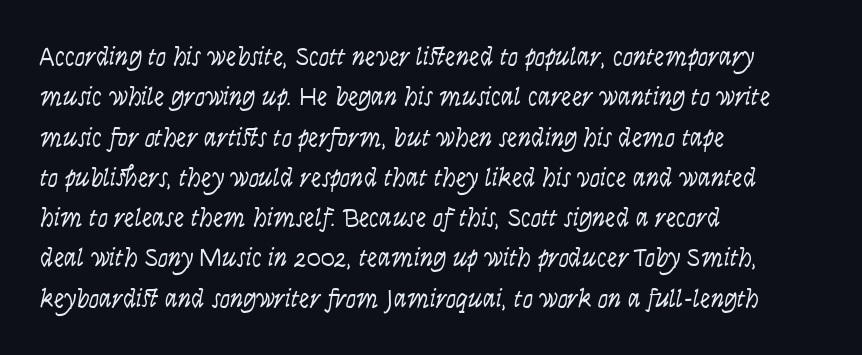
{"italic": "yes", "lean": "right", "slant_degrees": 9, "bold": "no", "underline": "no", "align": "left", "line_spacing": "normal", "line_spacing_ratio": 1.55, "letter_spacing": "normal", "letter_spacing_em": 0.0, "glyph_px": 26}
